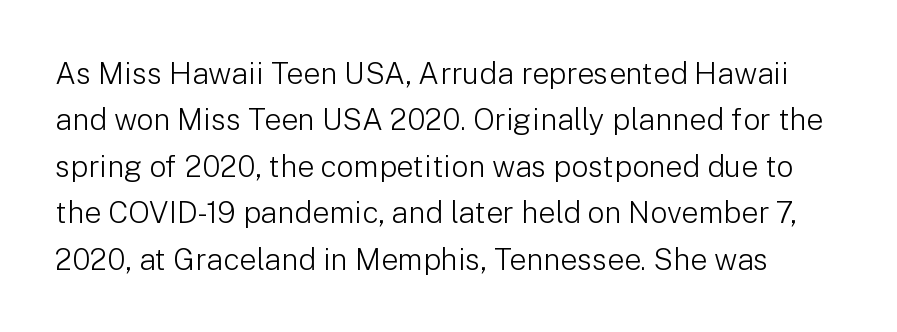
The image shows 30 px light sans-serif type, upright; set normal line spacing (1.55x), normal letter spacing, not underlined; low stroke contrast and a medium x-height.
